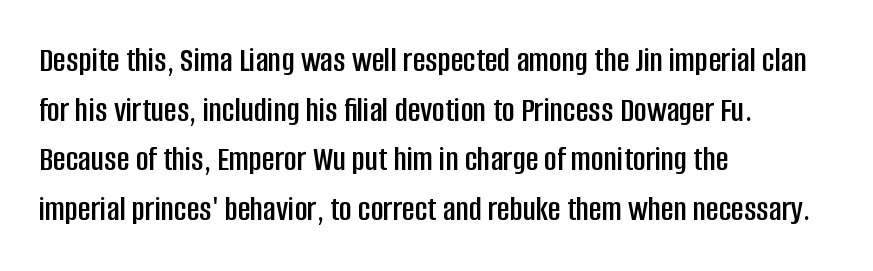
{"serif": "no", "italic": "no", "width": "condensed", "stroke_contrast": "low", "x_height": "large", "monospaced": "no", "underline": "no", "align": "left", "line_spacing": "normal", "line_spacing_ratio": 1.42, "letter_spacing": "normal", "letter_spacing_em": 0.0, "glyph_px": 35}
